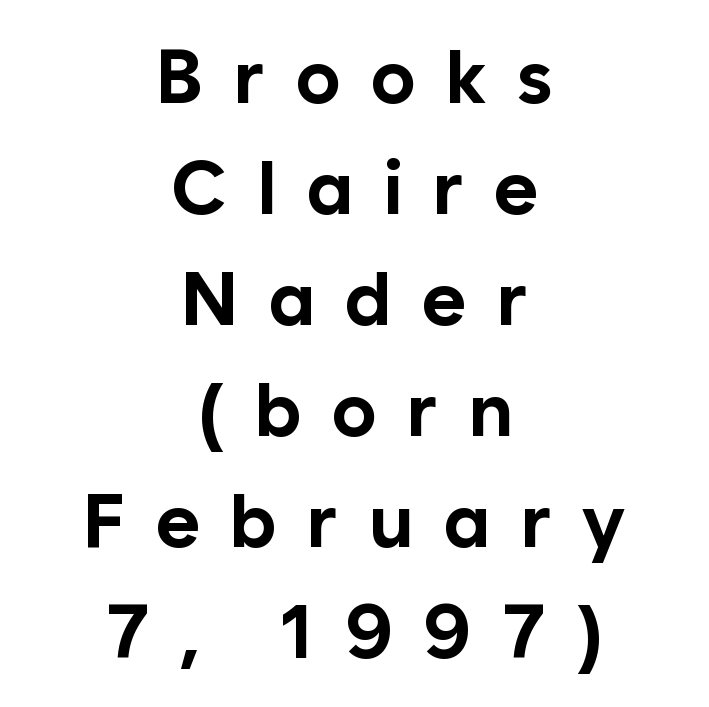
The image shows 76 px bold sans-serif type, upright; set centered, normal line spacing (1.46x), unusually wide letter spacing (+0.39 em), not underlined; low stroke contrast and a medium x-height.
